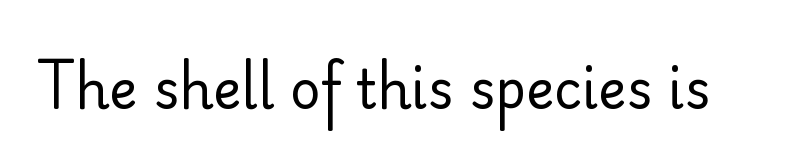
{"serif": "no", "italic": "no", "bold": "no", "weight": "regular", "width": "normal", "stroke_contrast": "low", "x_height": "small", "monospaced": "no", "underline": "no", "letter_spacing": "normal", "letter_spacing_em": 0.0, "glyph_px": 53}
